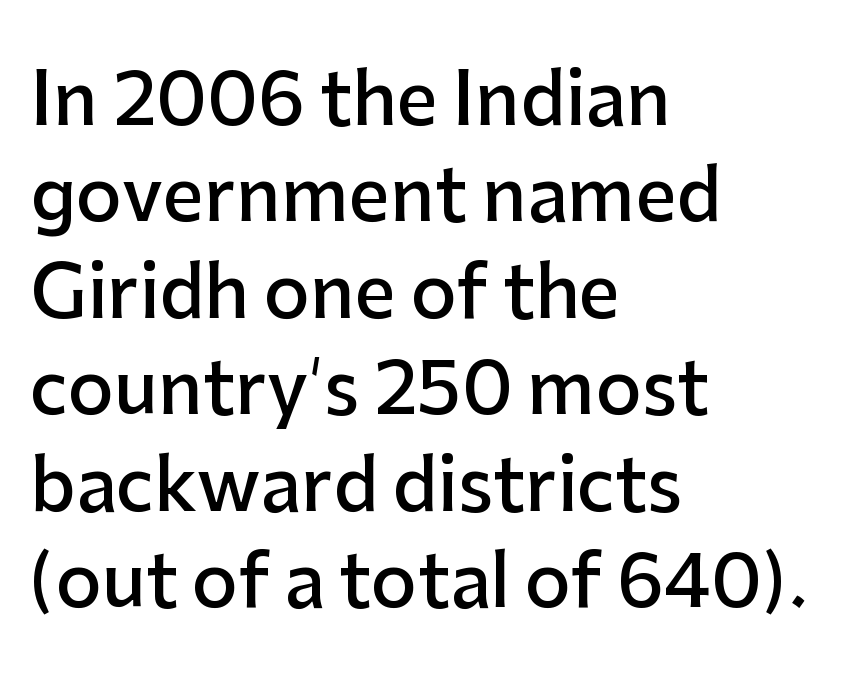
The image shows 72 px semibold sans-serif type, upright; set left-aligned, normal line spacing (1.34x), normal letter spacing, not underlined; low stroke contrast and a medium x-height.
